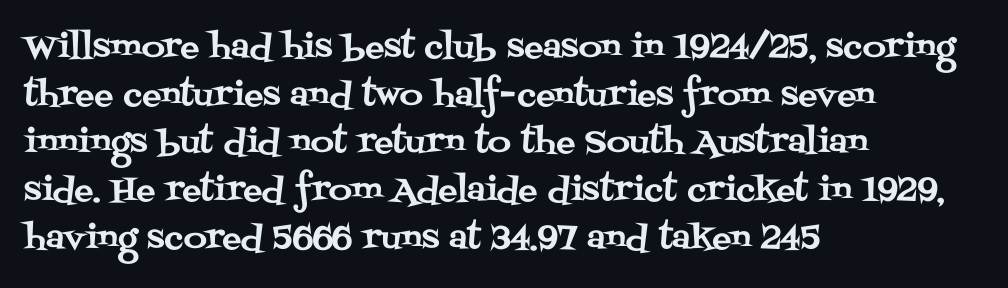
Visually the block forms a straight wall on the left and a jagged coastline on the right. The passage shown has conventional tracking throughout. Here the designer chose a conventional face with non-uniform glyph widths. Upright lettering throughout. Notice how descenders clear the ascenders below comfortably — that's standard leading.
